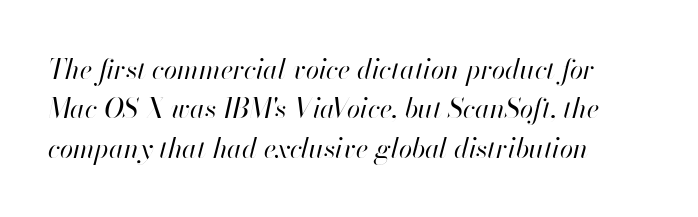
The letters look calm and open, with moderate or lighter stems. Typeset ragged right — the left edge is the straight one. Leading: standard. Compared with ordinary roman type, these characters are visibly tilted.
